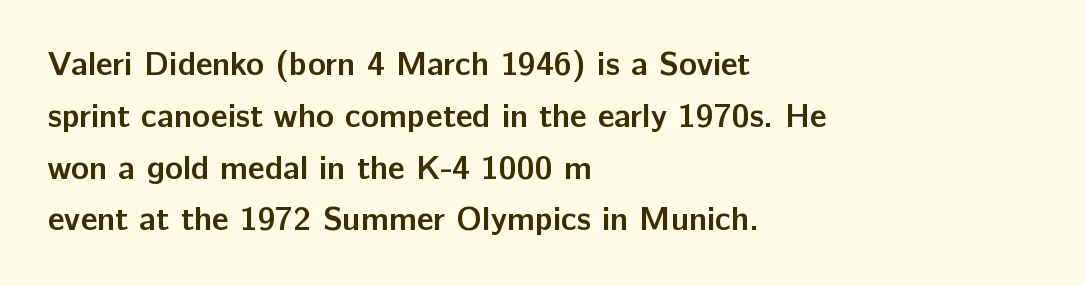
The image shows 33 px semibold sans-serif type, upright; set left-aligned, normal line spacing (1.57x), normal letter spacing, not underlined; low stroke contrast and a medium x-height.
